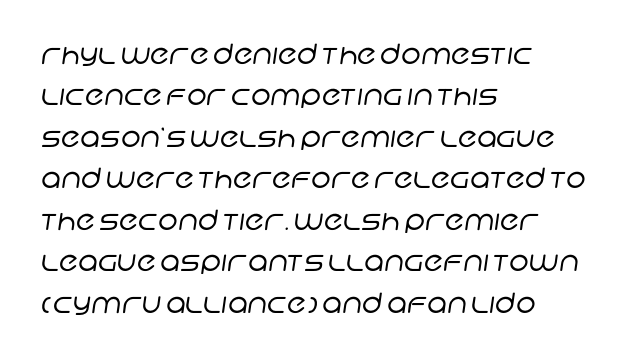
This sample keeps an unexceptional amount of space between lines. The rendering shows plain stroke endings on the letterforms — a sans-serif design. Tracking value appears to be zero — textbook default spacing. A typesetter would call this proportional, since set widths differ per character.
